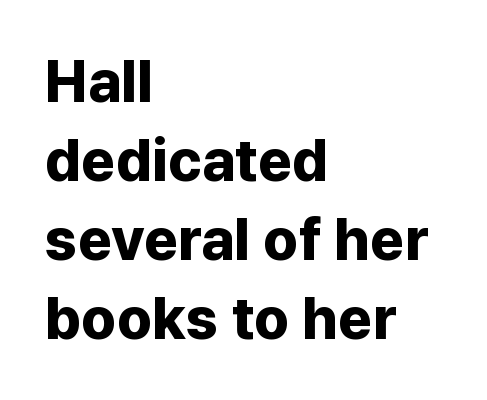
The image shows 59 px bold sans-serif type, upright; set left-aligned, normal line spacing (1.34x), normal letter spacing, not underlined; low stroke contrast and a medium x-height.
